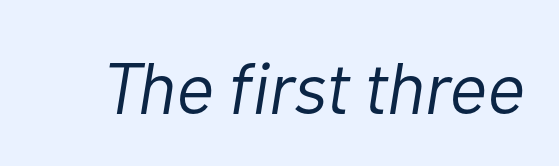
Proportional: the letters do not fall into vertical columns. Slanted lettering throughout. Summary of weight: not heavy and not bold. Beneath every word, the page is bare. Nobody touched the tracking dial on this one.
